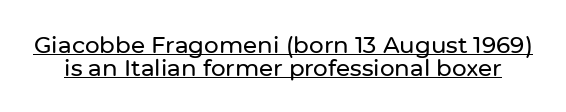
The image shows 23 px text type, upright; set tight line spacing (0.99x), normal letter spacing, underlined.
